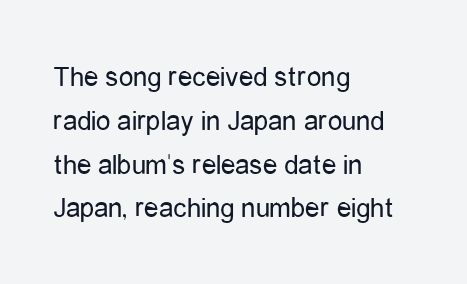
Proportional: the letters do not fall into vertical columns. Posture: upright roman. If you drew a ruler down the left edge, every line would touch it. The passage shown is not bold in any degree.
